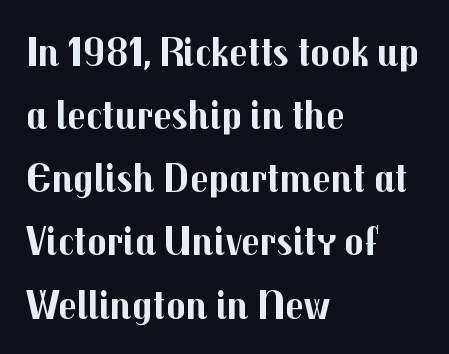
Vertical spacing — default. This is sans-serif lettering, the kind often seen on screens and signage. Posture: upright roman. Notice how the passage keeps a crisp vertical edge on the left only. Default kerning and tracking; the words read as compact shapes. Strong, thick strokes mark this as bold type.
